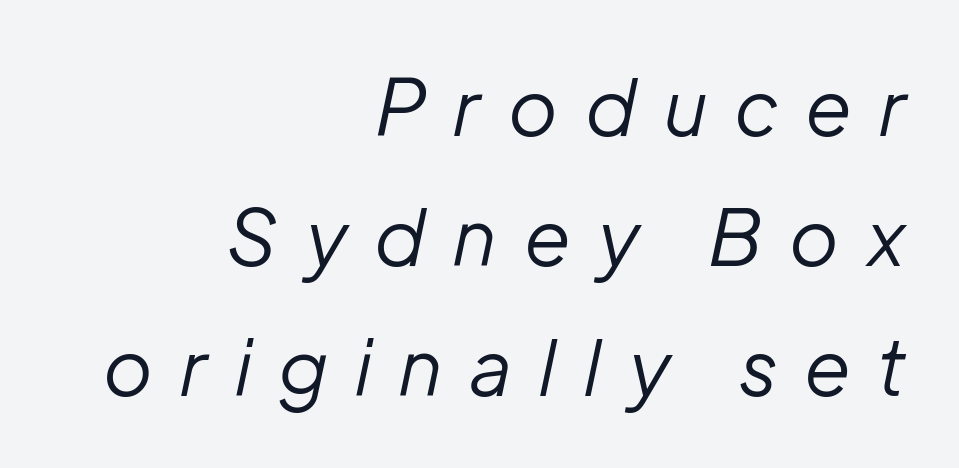
{"italic": "yes", "lean": "right", "slant_degrees": 12, "bold": "no", "weight": "regular", "width": "normal", "stroke_contrast": "low", "x_height": "medium", "monospaced": "no", "underline": "no", "align": "right", "line_spacing": "normal", "line_spacing_ratio": 1.69, "letter_spacing": "wide", "letter_spacing_em": 0.37, "glyph_px": 77}
